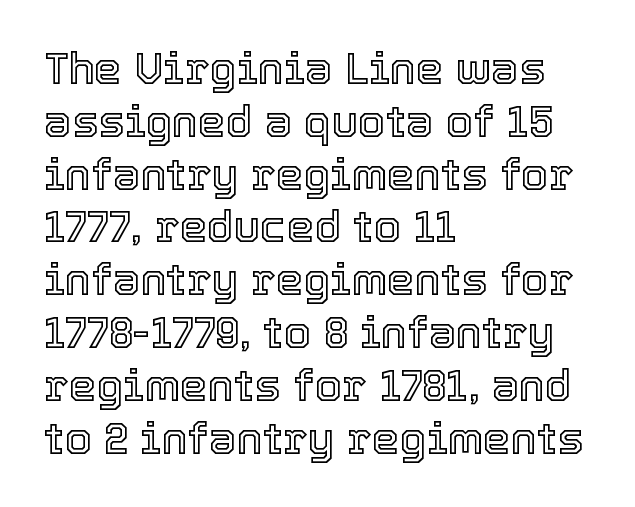
The image shows 44 px text type, upright; set left-aligned, line spacing 1.2x, normal letter spacing, not underlined; a medium x-height.
